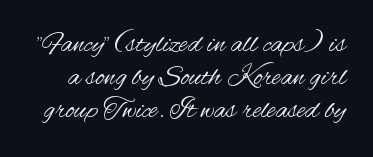
The image shows 29 px regular-weight, condensed sans-serif type; set tight line spacing (1.13x), normal letter spacing, not underlined; medium stroke contrast and a small x-height.
